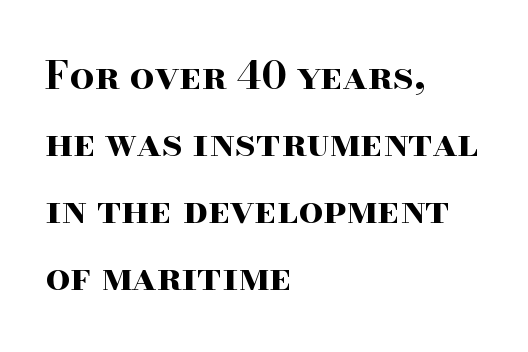
{"serif": "yes", "italic": "no", "bold": "yes", "weight": "bold", "width": "wide", "stroke_contrast": "high", "x_height": "small", "monospaced": "no", "underline": "no", "align": "left", "line_spacing_ratio": 1.72, "letter_spacing": "normal", "letter_spacing_em": 0.0, "glyph_px": 39}
